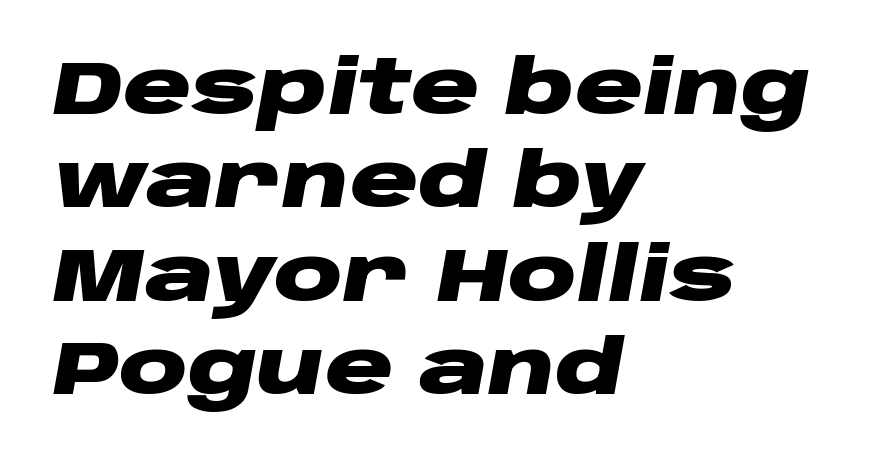
Q: Is the text bold? A: Yes.
Q: Is the text italic (slanted)? A: Yes, it leans right by about 10 degrees.
Q: Is the text underlined? A: No.
Q: How is the paragraph aligned? A: Left-aligned.
Q: Is the spacing between letters normal or unusually wide? A: Normal.
Q: Width (condensed, normal, or wide)? A: Wide.
Q: Stroke contrast? A: Low.
Q: x-height? A: Large.
Q: Monospaced? A: No.
